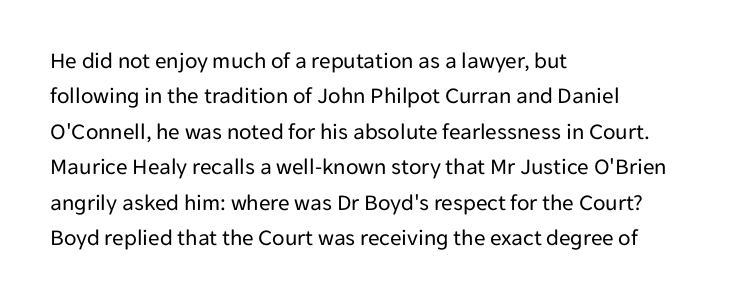
The face looks like a standard text weight, possibly lighter. Vertical strokes here are truly vertical. These lines keep a tight, regular rhythm from letter to letter. Leading matches the norm, producing a regular column. Left-aligned paragraph, ragged on the right. The space directly below the letters is spotless.
